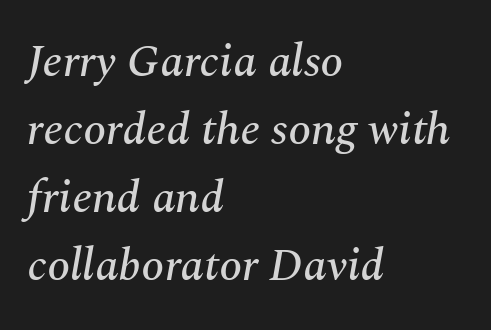
{"serif": "yes", "italic": "yes", "lean": "right", "slant_degrees": 10, "width": "normal", "stroke_contrast": "medium", "x_height": "medium", "monospaced": "no", "underline": "no", "align": "left", "line_spacing": "normal", "line_spacing_ratio": 1.48, "letter_spacing": "normal", "letter_spacing_em": 0.0, "glyph_px": 46}
